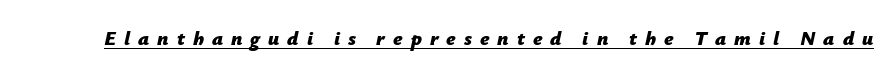
{"italic": "yes", "lean": "right", "slant_degrees": 12, "bold": "yes", "underline": "yes", "letter_spacing": "wide", "letter_spacing_em": 0.4, "glyph_px": 20}
